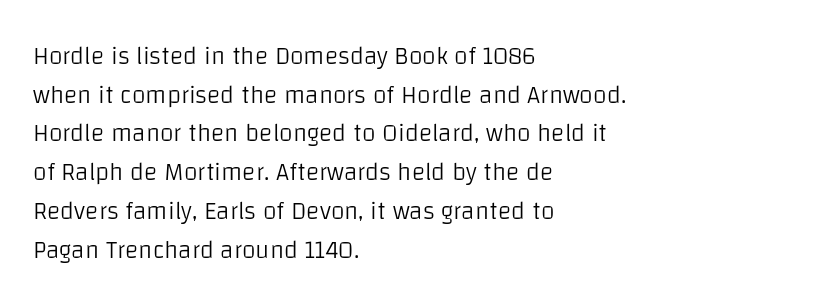
The image shows 25 px text type, upright; set left-aligned, normal line spacing (1.55x), normal letter spacing, not underlined.
